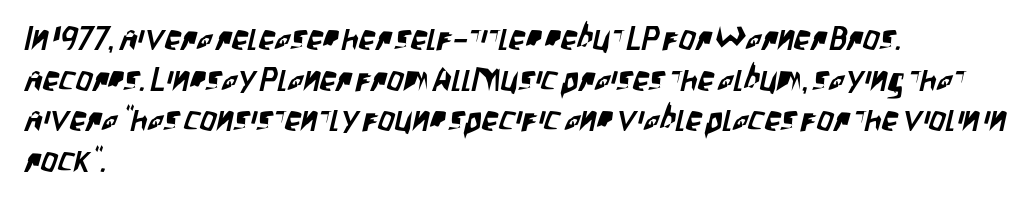
The image shows 33 px condensed sans-serif type; set left-aligned, line spacing 1.23x, normal letter spacing, not underlined; low stroke contrast and a large x-height.
